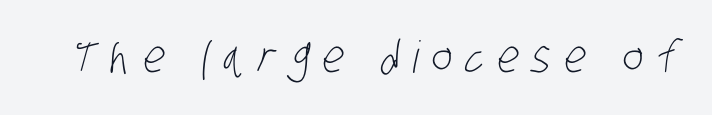
The passage shown is typed in a proportional face where columns would drift. In terms of letterspacing, this is a distinctly airy, spread setting. This rendering features lettering with no underline. On a weight scale, this lands at 450 or below. These lines are composed in type without serifs.
